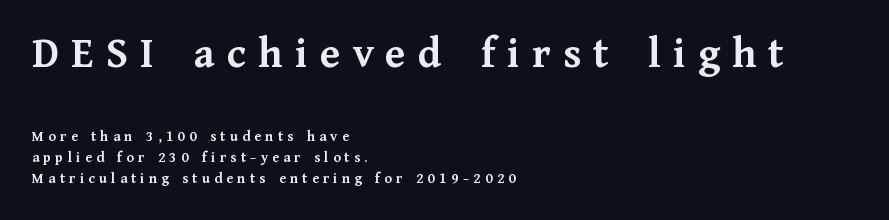
Q: Is the text bold? A: Yes.
Q: Is the text italic (slanted)? A: No, it is upright.
Q: Is the typeface a serif or a sans-serif typeface? A: Serif.
Q: Is the text underlined? A: No.
Q: How is the paragraph aligned? A: Left-aligned.
Q: Is the spacing between letters normal or unusually wide? A: Unusually wide.
Q: Is the spacing between lines tight, normal or loose? A: Normal.
Q: Which block of text is set in a larger size, the first (top) or the second (bottom)? A: The first (top) one.
Q: Width (condensed, normal, or wide)? A: Normal.
Q: Stroke contrast? A: Medium.
Q: x-height? A: Medium.
Q: Monospaced? A: No.
